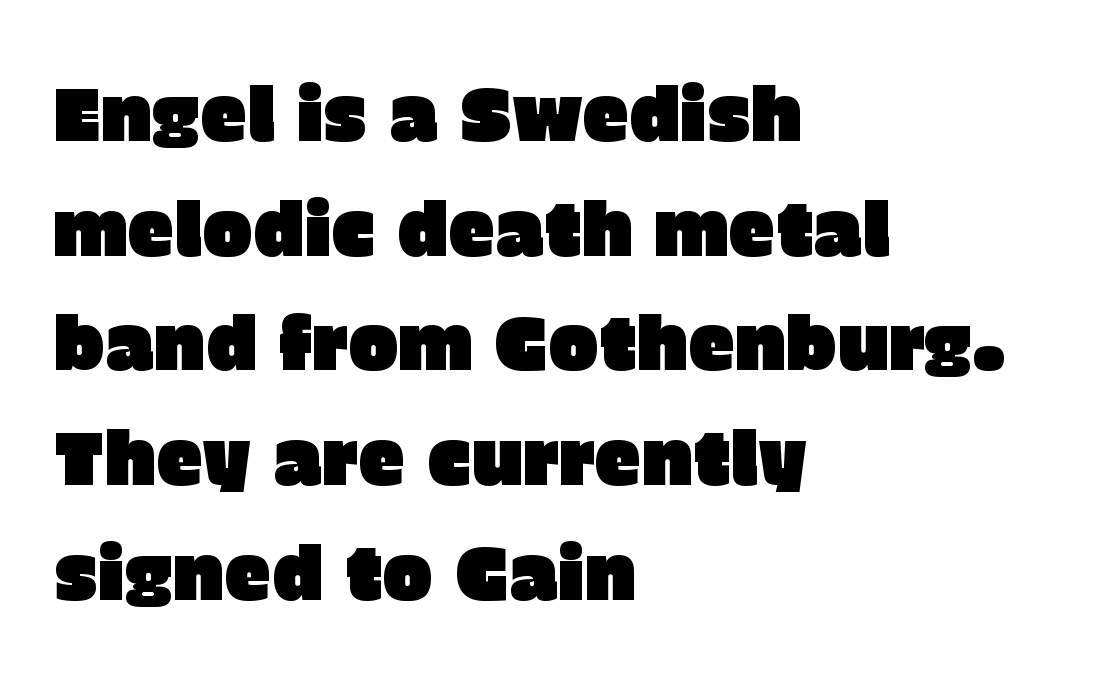
These lines were composed using upright roman letters. The paragraph shown leans on its left margin. The face used here is proportionally spaced, like ordinary book or web type. The words here are not underlined. The rendering uses a moderate line-height, typical for paragraphs. The passage shown is typeset with a sans-serif family.
